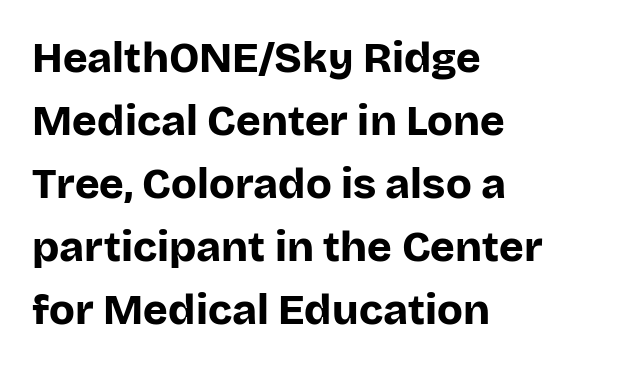
The image shows 42 px bold sans-serif type, upright; set left-aligned, normal line spacing (1.5x), normal letter spacing, not underlined; low stroke contrast and a large x-height.
